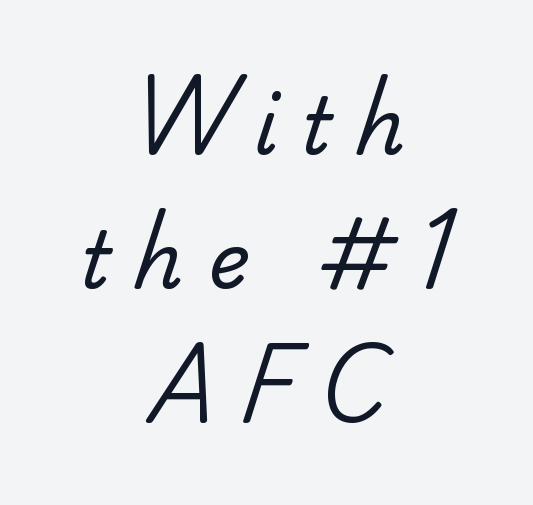
The foot of each line stays bare and open. The rendering uses natural spacing where letterforms have individual widths. Words appear elongated and porous because spacing is wide. In CSS terms this would be text-align: center.
